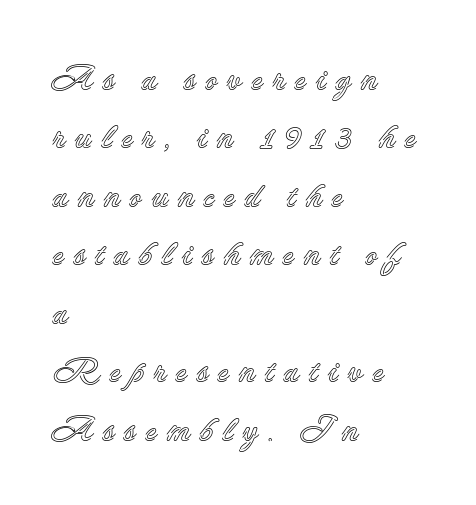
The image shows 35 px text type; set left-aligned, normal line spacing (1.67x), unusually wide letter spacing (+0.26 em), not underlined; a small x-height.
